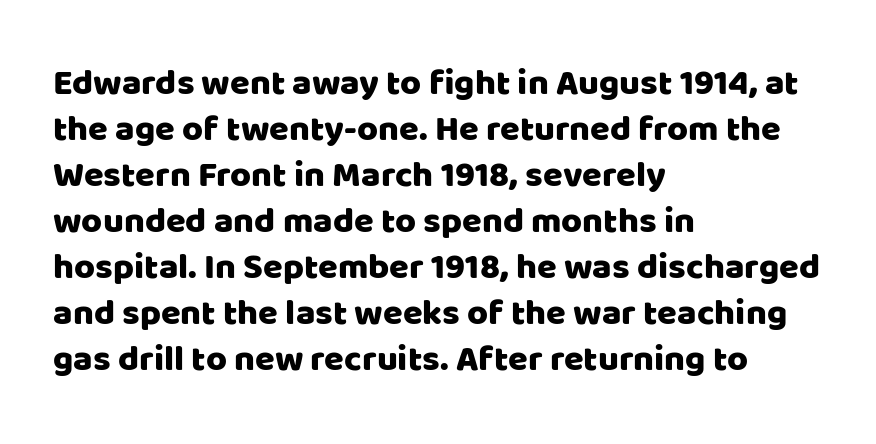
Does the lettering tilt? It doesn't — this is upright. Check under the words: just untouched page. Spacing verdict: proportional, widths tailored to each character. In terms of letterspacing, this is plain default setting. Where is the straight margin? On the left. Regular leading.
